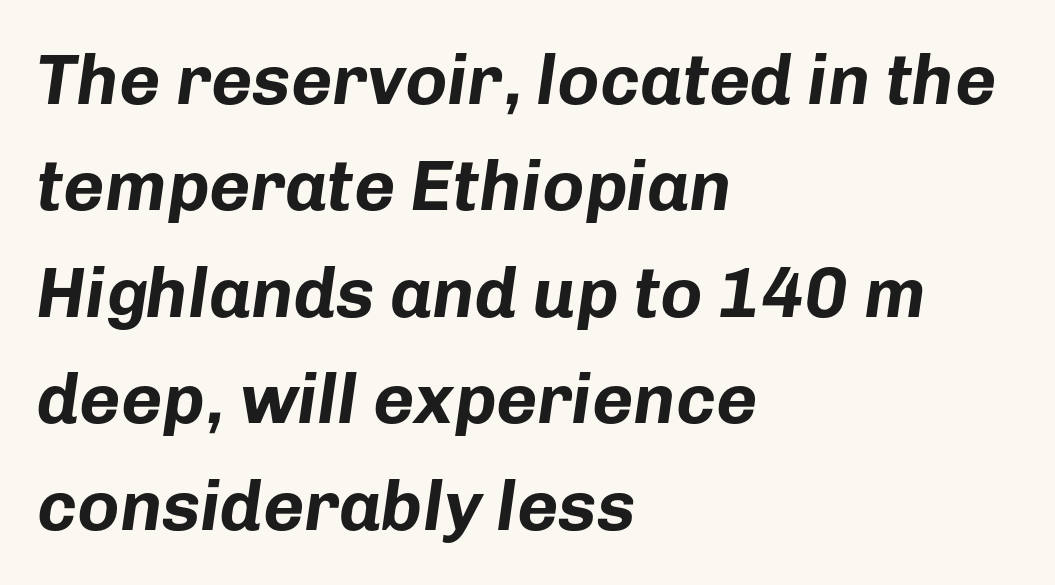
If you drew a line through each stem, it would be angled. Here the designer chose a conventional face with non-uniform glyph widths. Each new line begins a customary step beneath the previous one. This is heavy type, rendered in bold. The passage is arranged the way most books set body copy — flush left. This sample uses plain, unmodified letter spacing.
